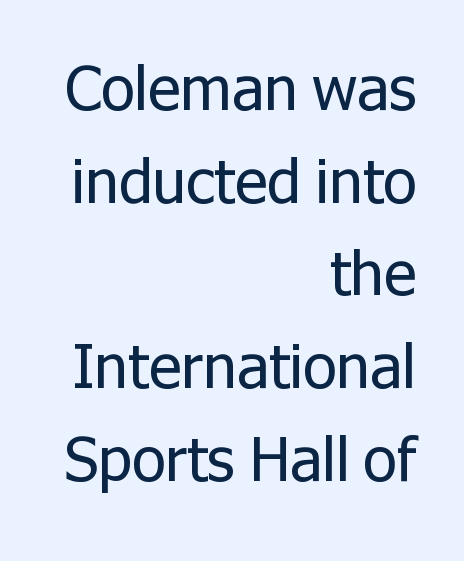
Q: Is the text bold? A: No.
Q: Is the text italic (slanted)? A: No, it is upright.
Q: Is the typeface a serif or a sans-serif typeface? A: Sans-serif.
Q: Is the text underlined? A: No.
Q: How is the paragraph aligned? A: Right-aligned.
Q: Is the spacing between letters normal or unusually wide? A: Normal.
Q: Is the spacing between lines tight, normal or loose? A: Normal.
Q: Width (condensed, normal, or wide)? A: Normal.
Q: Stroke contrast? A: Low.
Q: x-height? A: Medium.
Q: Monospaced? A: No.
